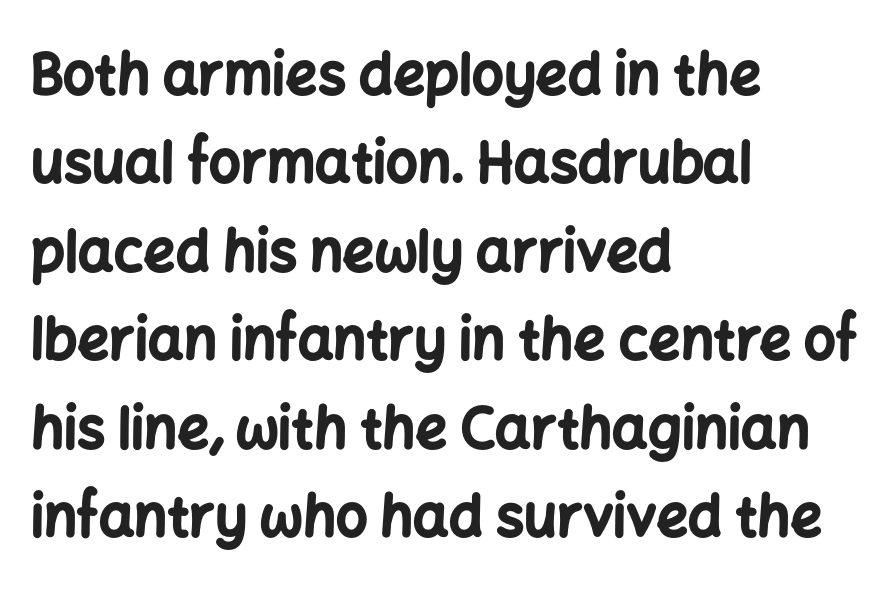
Q: Is the text bold? A: Yes.
Q: Is the text italic (slanted)? A: No, it is upright.
Q: Is the typeface a serif or a sans-serif typeface? A: Sans-serif.
Q: Is the text underlined? A: No.
Q: How is the paragraph aligned? A: Left-aligned.
Q: Is the spacing between letters normal or unusually wide? A: Normal.
Q: Is the spacing between lines tight, normal or loose? A: Normal.
Q: Width (condensed, normal, or wide)? A: Normal.
Q: Stroke contrast? A: Low.
Q: x-height? A: Medium.
Q: Monospaced? A: No.
